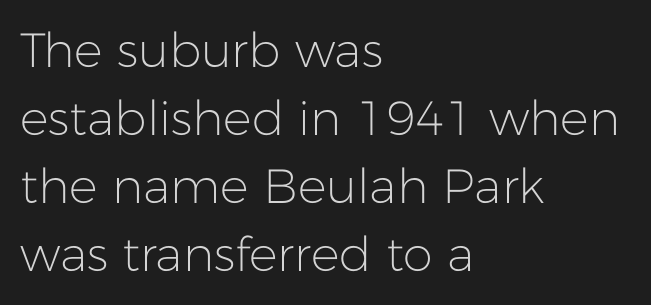
The passage is arranged the way most books set body copy — flush left. Decoration check: the copy has no underline. The axis of the letterforms is exactly vertical. The characters are drawn with everyday or finer stroke widths. The designer went with a sans here, leaving each stem footless.
